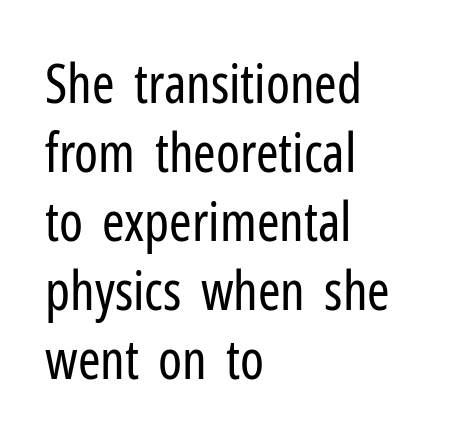
Q: Is the text bold? A: No.
Q: Is the text italic (slanted)? A: No, it is upright.
Q: Is the typeface a serif or a sans-serif typeface? A: Sans-serif.
Q: Is the text underlined? A: No.
Q: How is the paragraph aligned? A: Left-aligned.
Q: Is the spacing between letters normal or unusually wide? A: Normal.
Q: Is the spacing between lines tight, normal or loose? A: Normal.
Q: Width (condensed, normal, or wide)? A: Condensed.
Q: Stroke contrast? A: Low.
Q: x-height? A: Medium.
Q: Monospaced? A: No.
